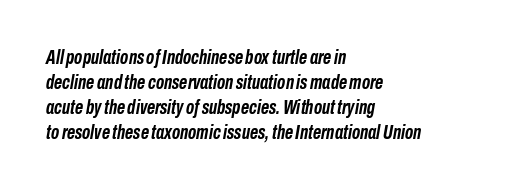
The whole block is typeset with a tilt. In terms of weight, the rendering is a true, heavy bold. Is the block centered? No — it sits flush against the left margin. Standard letterfit; no display-style spreading of the glyphs. Bare-footed words on every line.
